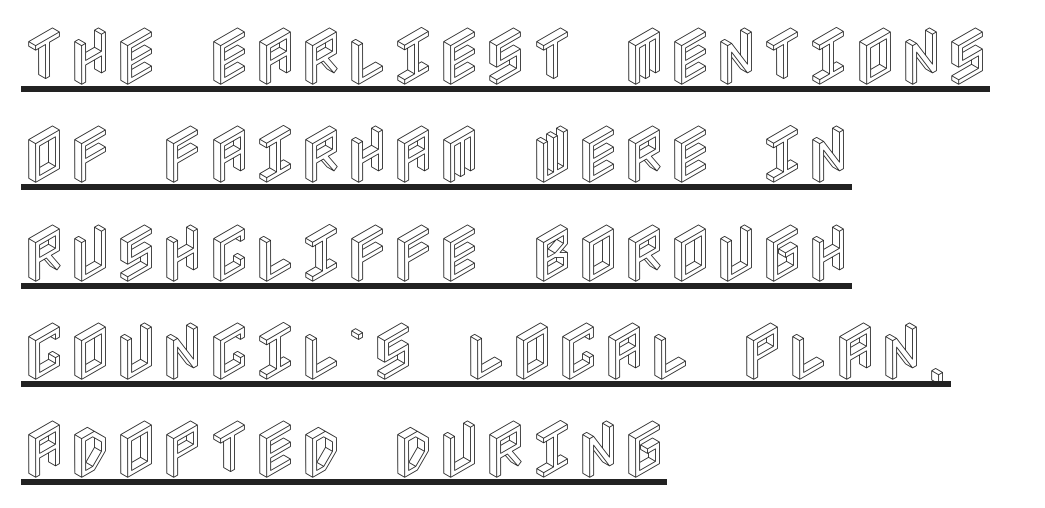
{"italic": "no", "width": "condensed", "x_height": "large", "underline": "yes", "align": "left", "line_spacing": "normal", "line_spacing_ratio": 1.56, "letter_spacing": "normal", "letter_spacing_em": 0.0, "glyph_px": 63}
